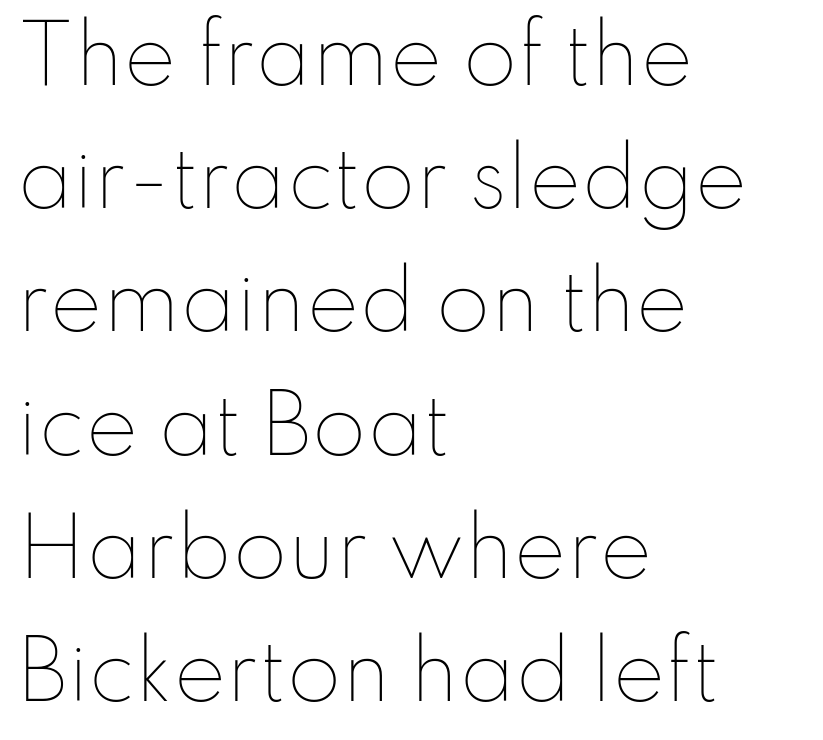
Q: Is the text bold? A: No.
Q: Is the text italic (slanted)? A: No, it is upright.
Q: Is the text underlined? A: No.
Q: How is the paragraph aligned? A: Left-aligned.
Q: Is the spacing between letters normal or unusually wide? A: Normal.
Q: Is the spacing between lines tight, normal or loose? A: Normal.
Q: Width (condensed, normal, or wide)? A: Normal.
Q: Stroke contrast? A: Low.
Q: x-height? A: Small.
Q: Monospaced? A: No.
